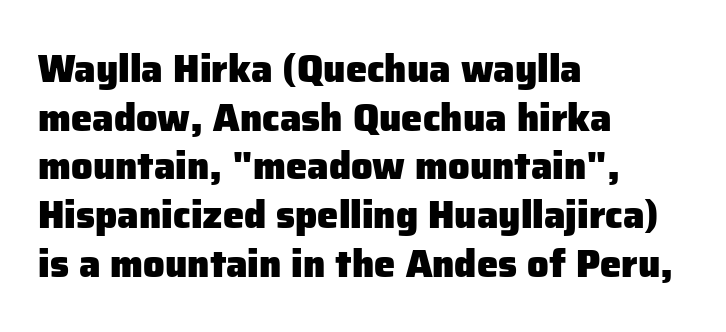
{"serif": "no", "italic": "no", "bold": "yes", "weight": "heavy", "width": "normal", "stroke_contrast": "low", "x_height": "medium", "monospaced": "no", "underline": "no", "align": "left", "line_spacing": "normal", "line_spacing_ratio": 1.28, "letter_spacing": "normal", "letter_spacing_em": 0.0, "glyph_px": 38}
